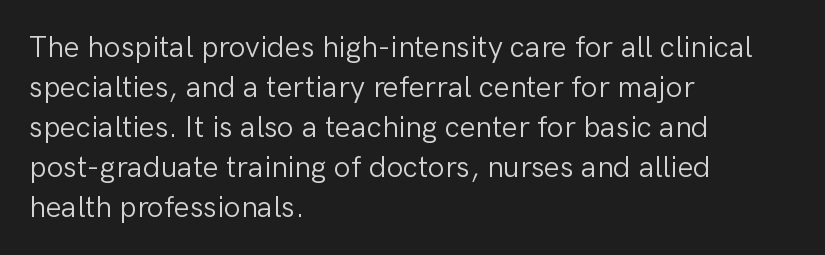
The image shows 30 px light sans-serif type, upright; set left-aligned, normal line spacing (1.33x), normal letter spacing, not underlined; low stroke contrast and a medium x-height.
